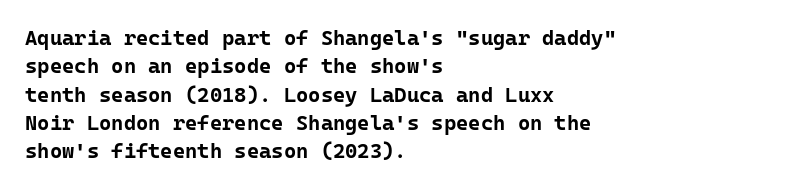
The image shows 21 px bold type, upright; set left-aligned, normal line spacing (1.35x), normal letter spacing, not underlined.
